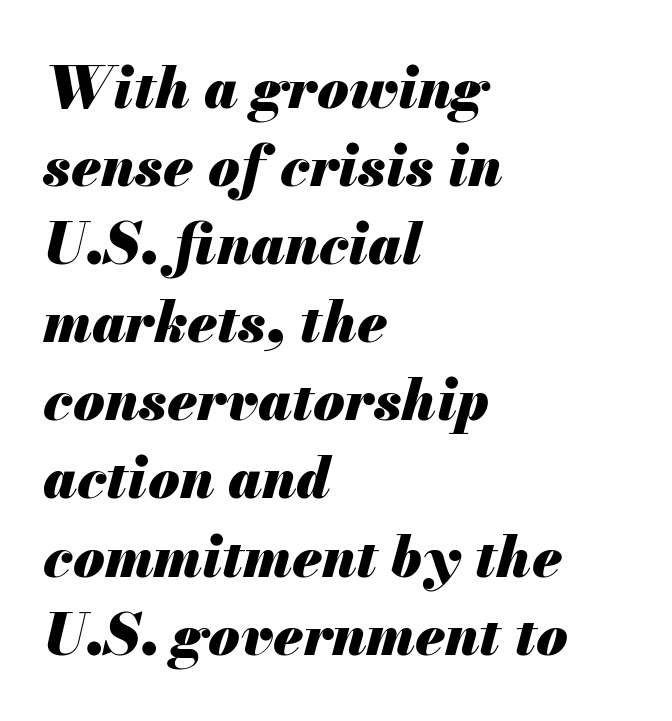
The image shows 57 px heavy type, italic (leaning right); set left-aligned, normal line spacing (1.37x), normal letter spacing, not underlined; medium stroke contrast and a small x-height.
